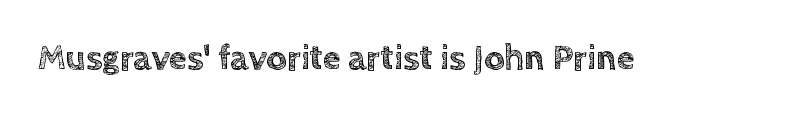
Unmarked baselines from the first word to the last. This sample has the flowing, uneven cadence of proportional lettering. The type is set solid horizontally, with unmodified tracking. The typography opts for an upright posture over an oblique one.
